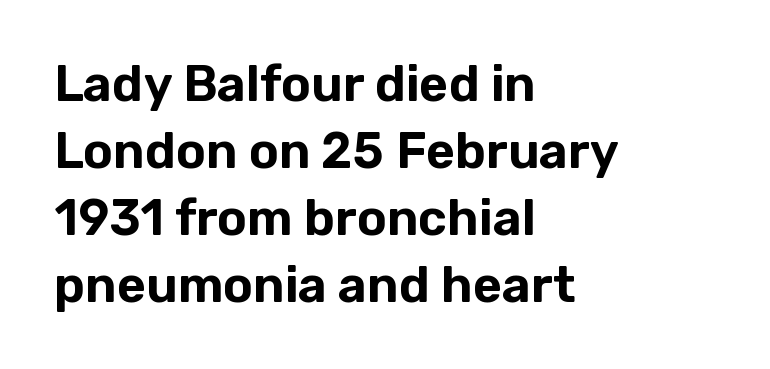
Q: Is the text italic (slanted)? A: No, it is upright.
Q: Is the typeface a serif or a sans-serif typeface? A: Sans-serif.
Q: Is the text underlined? A: No.
Q: How is the paragraph aligned? A: Left-aligned.
Q: Is the spacing between letters normal or unusually wide? A: Normal.
Q: Is the spacing between lines tight, normal or loose? A: Normal.
Q: Width (condensed, normal, or wide)? A: Normal.
Q: Stroke contrast? A: Low.
Q: x-height? A: Medium.
Q: Monospaced? A: No.
